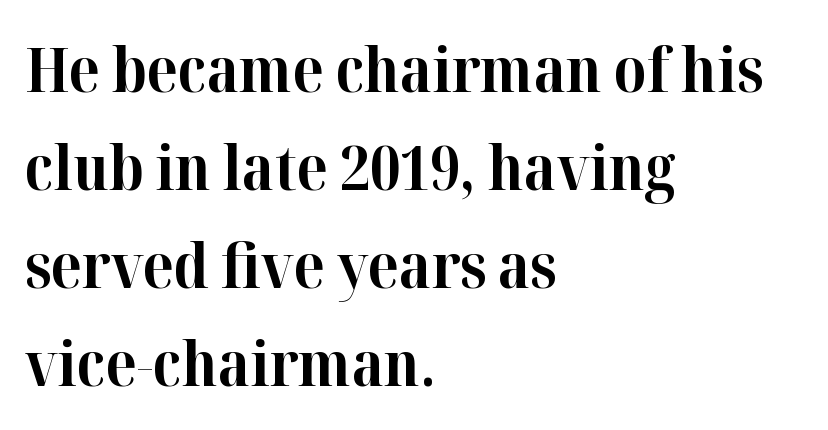
The image shows 62 px bold serif type, upright; set left-aligned, normal line spacing (1.58x), normal letter spacing, not underlined; high stroke contrast and a medium x-height.
